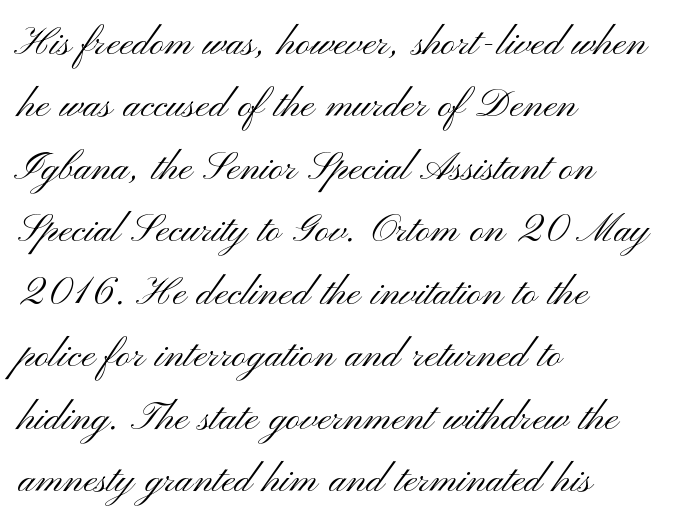
Q: Is the text bold? A: No.
Q: Is the text italic (slanted)? A: Yes.
Q: Is the typeface a serif or a sans-serif typeface? A: Sans-serif.
Q: Is the text underlined? A: No.
Q: How is the paragraph aligned? A: Left-aligned.
Q: Is the spacing between letters normal or unusually wide? A: Normal.
Q: Is the spacing between lines tight, normal or loose? A: Normal.
Q: Width (condensed, normal, or wide)? A: Wide.
Q: Stroke contrast? A: Medium.
Q: x-height? A: Small.
Q: Monospaced? A: No.
